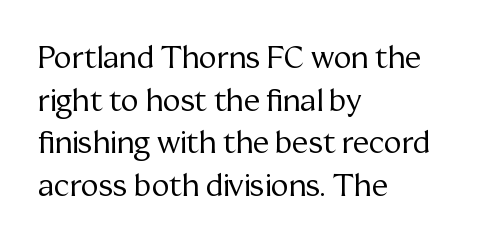
{"serif": "yes", "italic": "no", "bold": "no", "weight": "regular", "width": "normal", "stroke_contrast": "medium", "x_height": "medium", "monospaced": "no", "underline": "no", "align": "left", "line_spacing": "normal", "line_spacing_ratio": 1.42, "letter_spacing": "normal", "letter_spacing_em": 0.0, "glyph_px": 30}
